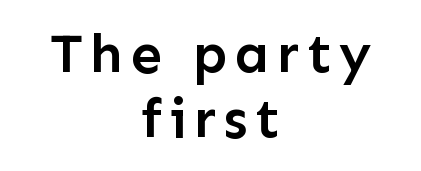
Q: Is the text bold? A: Semi-bold.
Q: Is the text italic (slanted)? A: No, it is upright.
Q: Is the typeface a serif or a sans-serif typeface? A: Sans-serif.
Q: Is the text underlined? A: No.
Q: How is the paragraph aligned? A: Centered.
Q: Width (condensed, normal, or wide)? A: Normal.
Q: Stroke contrast? A: Low.
Q: x-height? A: Medium.
Q: Monospaced? A: No.
